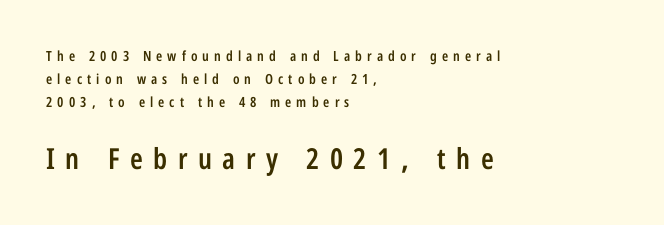
{"serif": "no", "italic": "no", "bold": "semi", "weight": "semibold", "width": "condensed", "stroke_contrast": "low", "x_height": "medium", "monospaced": "no", "underline": "no", "align": "left", "line_spacing": "normal", "line_spacing_ratio": 1.64, "letter_spacing": "wide", "letter_spacing_em": 0.36, "larger_block": "second", "size_ratio": 2.07, "glyph_px": 29}
